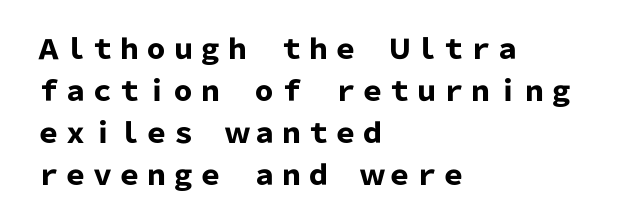
Q: Is the text bold? A: Yes.
Q: Is the text italic (slanted)? A: No, it is upright.
Q: Is the text underlined? A: No.
Q: How is the paragraph aligned? A: Left-aligned.
Q: Is the spacing between letters normal or unusually wide? A: Normal.
Q: Is the spacing between lines tight, normal or loose? A: Normal.
